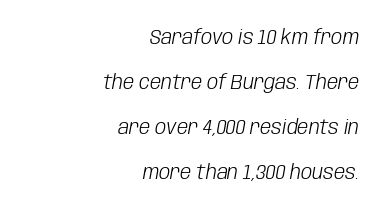
{"italic": "yes", "lean": "right", "slant_degrees": 10, "bold": "no", "underline": "no", "align": "right", "line_spacing": "loose", "line_spacing_ratio": 2.25, "letter_spacing": "normal", "letter_spacing_em": 0.0, "glyph_px": 20}
